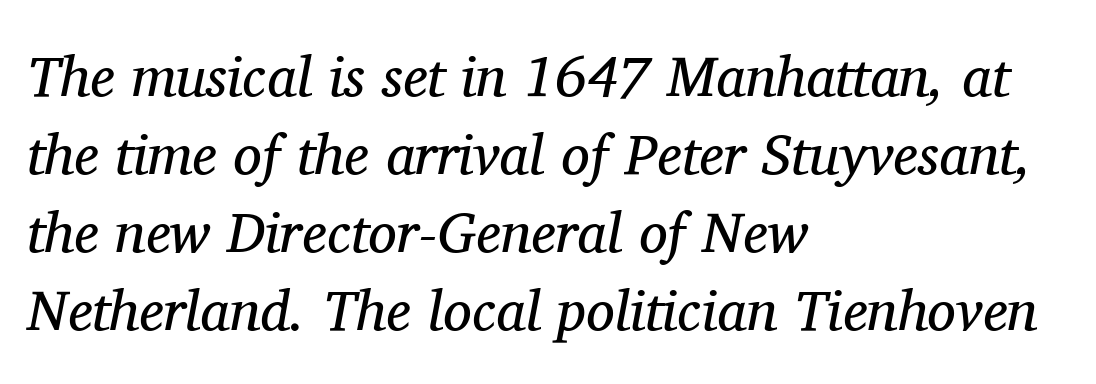
Spacing verdict: proportional, widths tailored to each character. This rendering leaves character spacing at its baseline value. Characters are canted at an angle relative to the baseline's perpendicular. Check the space under the baseline: it is left empty. These lines stack with their left ends in a neat column. No heavy texture on the line: the type isn't bold.
